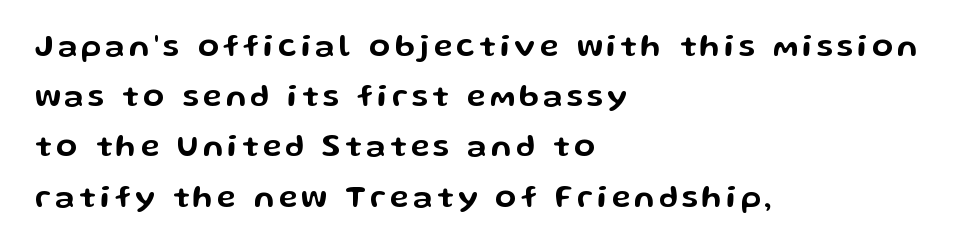
Q: Is the text italic (slanted)? A: No, it is upright.
Q: Is the typeface a serif or a sans-serif typeface? A: Sans-serif.
Q: Is the text underlined? A: No.
Q: How is the paragraph aligned? A: Left-aligned.
Q: Is the spacing between lines tight, normal or loose? A: Normal.
Q: Width (condensed, normal, or wide)? A: Wide.
Q: Stroke contrast? A: Low.
Q: x-height? A: Medium.
Q: Monospaced? A: No.
